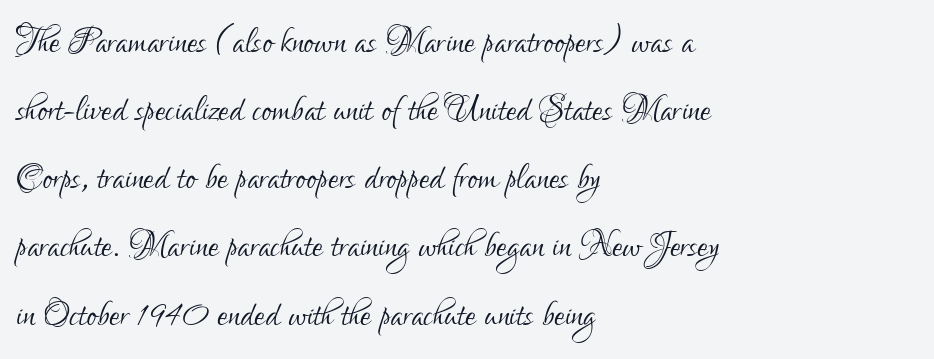
Summary of vertical rhythm: regular, with standard interline spacing. Nope, no serifs anywhere on these letters. In terms of letterspacing, this is plain default setting. Visually the block forms a straight wall on the left and a jagged coastline on the right.
